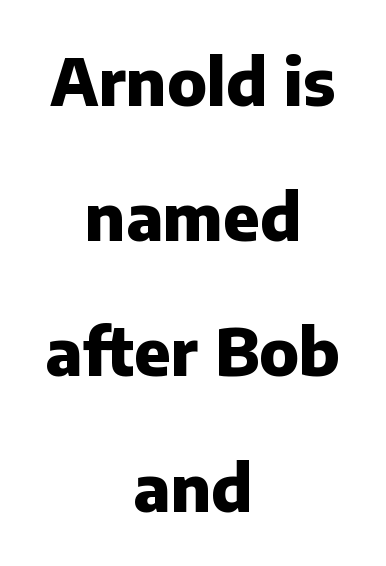
No feet cap the strokes, marking this as sans-serif type. These lines stand farther apart than default settings would place them. Nobody touched the tracking dial on this one. Teacher's note: observe the equal gaps on both sides — that is centered alignment.
